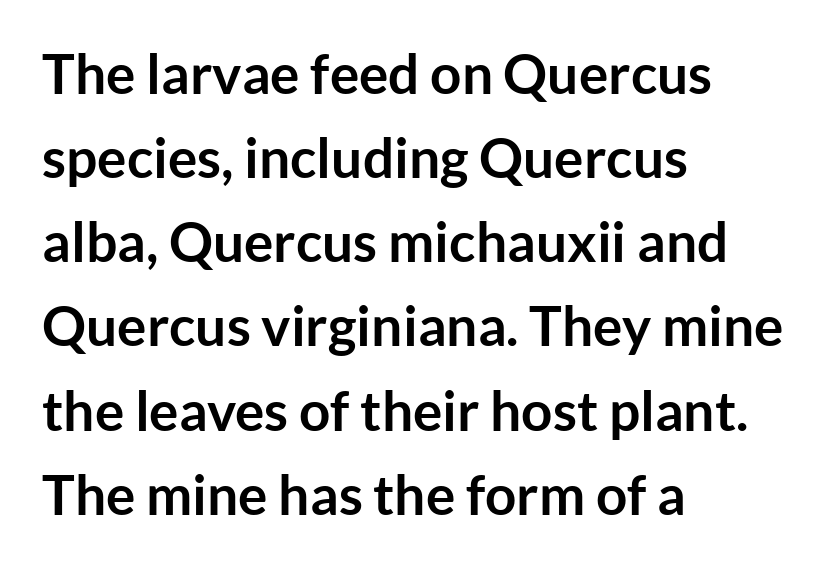
Q: Is the text bold? A: Yes.
Q: Is the text italic (slanted)? A: No, it is upright.
Q: Is the typeface a serif or a sans-serif typeface? A: Sans-serif.
Q: Is the text underlined? A: No.
Q: How is the paragraph aligned? A: Left-aligned.
Q: Is the spacing between letters normal or unusually wide? A: Normal.
Q: Is the spacing between lines tight, normal or loose? A: Normal.
Q: Width (condensed, normal, or wide)? A: Normal.
Q: Stroke contrast? A: Low.
Q: x-height? A: Medium.
Q: Monospaced? A: No.
